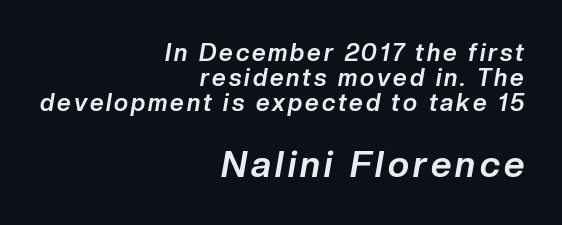
Q: Is the text bold? A: Yes.
Q: Is the text italic (slanted)? A: Yes, it leans right by about 10 degrees.
Q: Is the text underlined? A: No.
Q: How is the paragraph aligned? A: Right-aligned.
Q: Is the spacing between lines tight, normal or loose? A: Tight.
Q: Which block of text is set in a larger size, the first (top) or the second (bottom)? A: The second (bottom) one.
Q: Width (condensed, normal, or wide)? A: Normal.
Q: Stroke contrast? A: Low.
Q: x-height? A: Medium.
Q: Monospaced? A: No.
